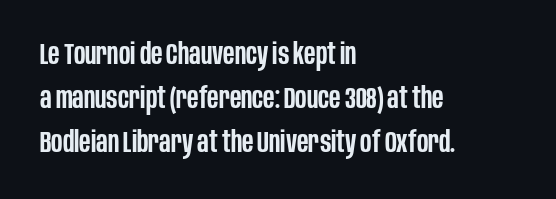
Q: Is the text bold? A: Semi-bold.
Q: Is the text italic (slanted)? A: No, it is upright.
Q: Is the typeface a serif or a sans-serif typeface? A: Sans-serif.
Q: Is the text underlined? A: No.
Q: How is the paragraph aligned? A: Left-aligned.
Q: Is the spacing between letters normal or unusually wide? A: Normal.
Q: Is the spacing between lines tight, normal or loose? A: Normal.
Q: Width (condensed, normal, or wide)? A: Condensed.
Q: Stroke contrast? A: Low.
Q: x-height? A: Large.
Q: Monospaced? A: No.
